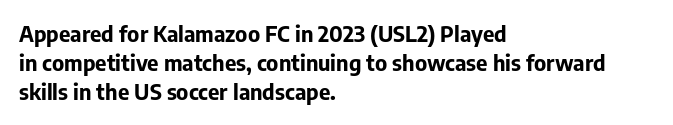
{"italic": "no", "bold": "yes", "underline": "no", "align": "left", "line_spacing": "normal", "line_spacing_ratio": 1.32, "letter_spacing": "normal", "letter_spacing_em": 0.0, "glyph_px": 22}
